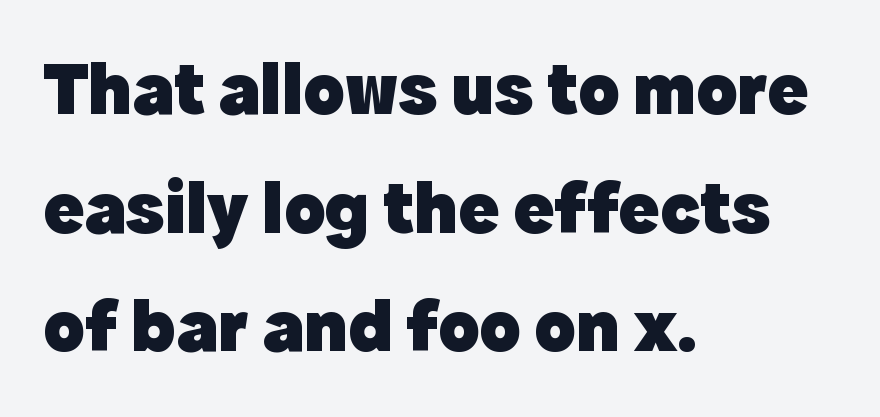
{"serif": "no", "italic": "no", "bold": "yes", "weight": "heavy", "width": "normal", "x_height": "medium", "monospaced": "no", "underline": "no", "align": "left", "line_spacing": "normal", "line_spacing_ratio": 1.56, "letter_spacing": "normal", "letter_spacing_em": 0.0, "glyph_px": 76}
